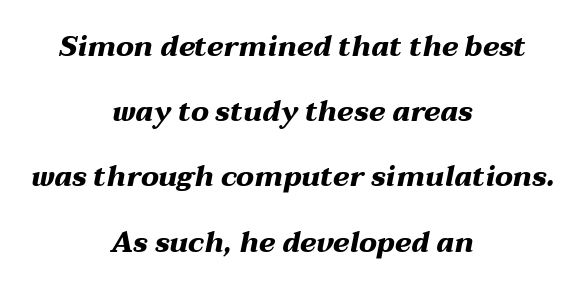
The image shows 28 px heavy, wide type, italic (leaning right); set centered, loose line spacing (2.33x), normal letter spacing, not underlined; medium stroke contrast and a medium x-height.
